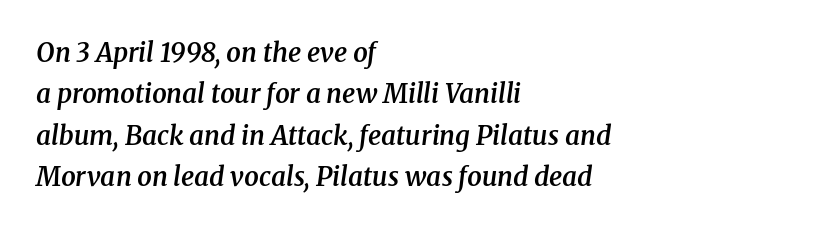
Q: Is the text bold? A: Semi-bold.
Q: Is the text italic (slanted)? A: Yes, it leans right by about 8 degrees.
Q: Is the text underlined? A: No.
Q: How is the paragraph aligned? A: Left-aligned.
Q: Is the spacing between letters normal or unusually wide? A: Normal.
Q: Is the spacing between lines tight, normal or loose? A: Normal.
